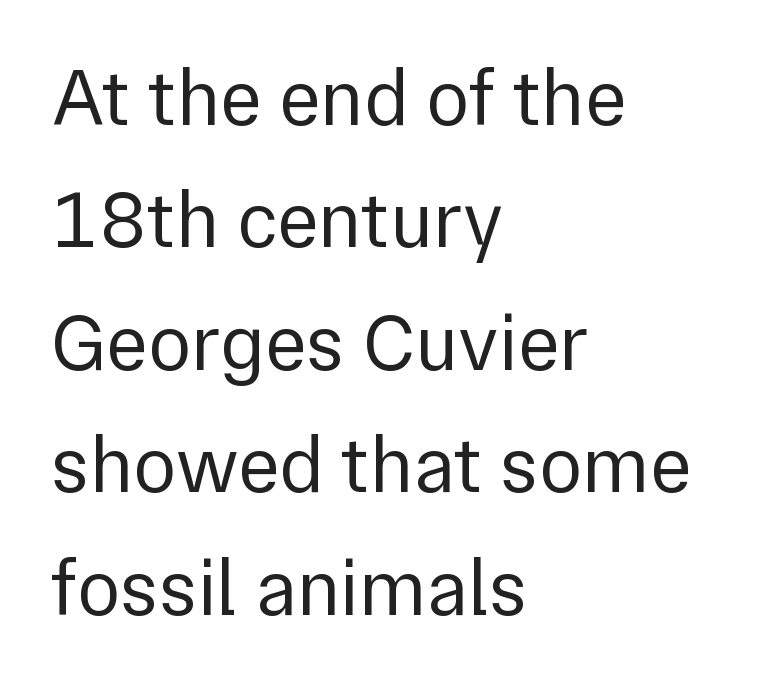
The image shows 80 px regular-weight sans-serif type, upright; set left-aligned, normal line spacing (1.53x), normal letter spacing, not underlined; a medium x-height.
